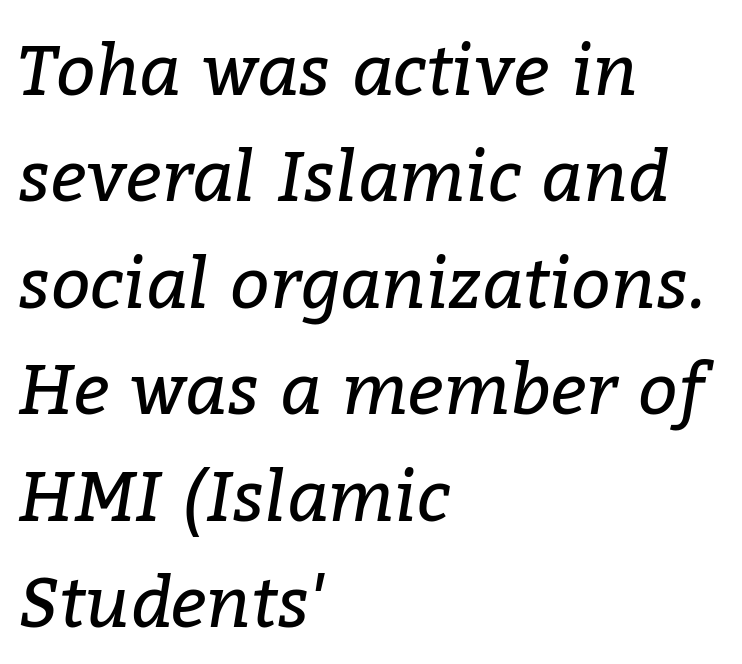
{"serif": "yes", "italic": "yes", "lean": "right", "slant_degrees": 9, "bold": "no", "weight": "regular", "width": "normal", "stroke_contrast": "low", "x_height": "medium", "monospaced": "no", "underline": "no", "align": "left", "line_spacing": "normal", "line_spacing_ratio": 1.52, "letter_spacing": "normal", "letter_spacing_em": 0.0, "glyph_px": 70}
